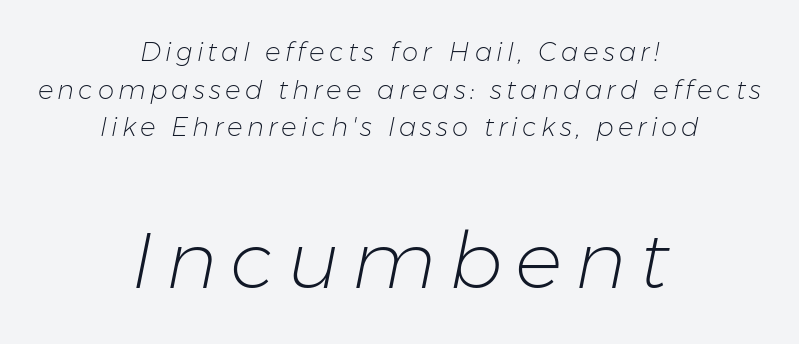
{"italic": "yes", "lean": "right", "slant_degrees": 11, "bold": "no", "weight": "light", "width": "normal", "stroke_contrast": "low", "x_height": "medium", "monospaced": "no", "underline": "no", "align": "center", "line_spacing": "normal", "line_spacing_ratio": 1.45, "larger_block": "second", "size_ratio": 3.04, "glyph_px": 79}
